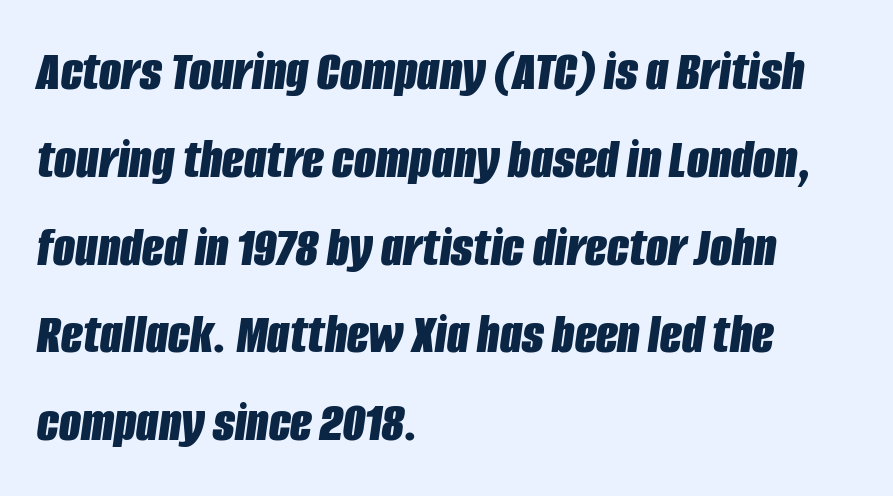
{"italic": "yes", "lean": "right", "slant_degrees": 8, "bold": "yes", "weight": "bold", "width": "condensed", "stroke_contrast": "low", "x_height": "large", "monospaced": "no", "underline": "no", "align": "left", "line_spacing": "normal", "line_spacing_ratio": 1.54, "letter_spacing": "normal", "letter_spacing_em": 0.0, "glyph_px": 57}
